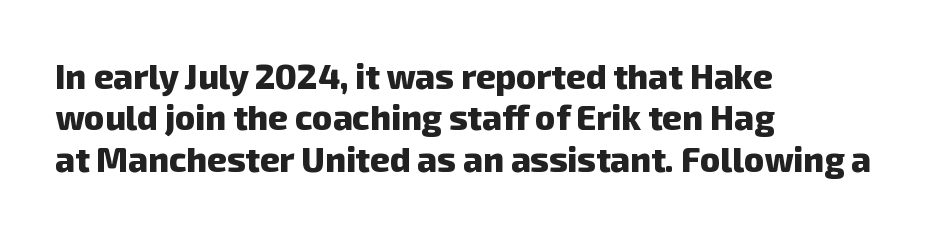
Q: Is the text bold? A: Yes.
Q: Is the typeface a serif or a sans-serif typeface? A: Sans-serif.
Q: Is the text underlined? A: No.
Q: How is the paragraph aligned? A: Left-aligned.
Q: Is the spacing between letters normal or unusually wide? A: Normal.
Q: Width (condensed, normal, or wide)? A: Normal.
Q: Stroke contrast? A: Low.
Q: x-height? A: Medium.
Q: Monospaced? A: No.
